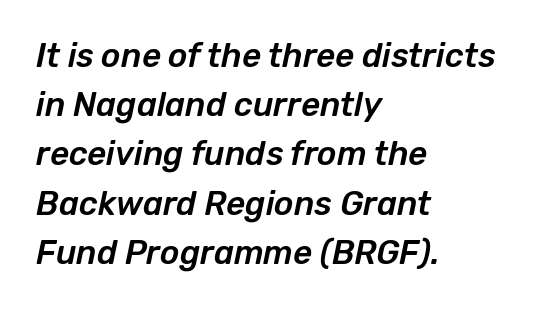
Q: Is the text italic (slanted)? A: Yes, it leans right by about 12 degrees.
Q: Is the text underlined? A: No.
Q: How is the paragraph aligned? A: Left-aligned.
Q: Is the spacing between letters normal or unusually wide? A: Normal.
Q: Is the spacing between lines tight, normal or loose? A: Normal.
Q: Width (condensed, normal, or wide)? A: Normal.
Q: Stroke contrast? A: Low.
Q: x-height? A: Medium.
Q: Monospaced? A: No.
